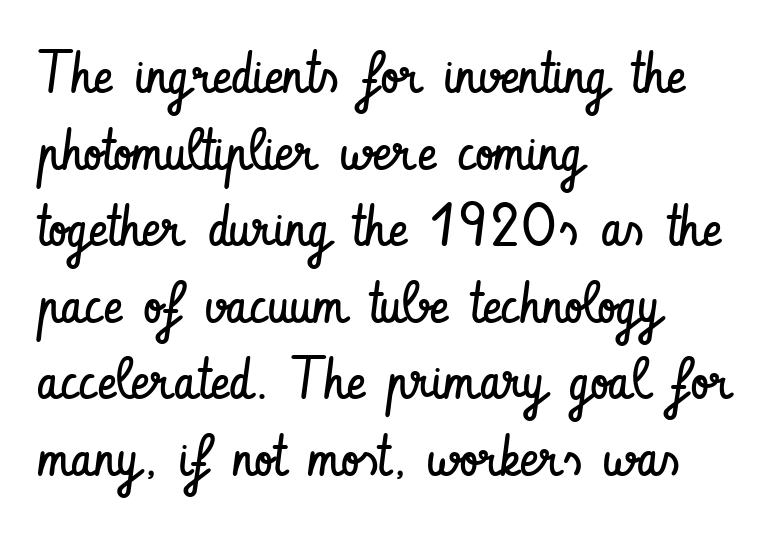
Q: Is the text bold? A: No.
Q: Is the text italic (slanted)? A: No, it is upright.
Q: Is the typeface a serif or a sans-serif typeface? A: Sans-serif.
Q: Is the text underlined? A: No.
Q: How is the paragraph aligned? A: Left-aligned.
Q: Is the spacing between letters normal or unusually wide? A: Normal.
Q: Is the spacing between lines tight, normal or loose? A: Normal.
Q: Width (condensed, normal, or wide)? A: Condensed.
Q: Stroke contrast? A: Low.
Q: x-height? A: Small.
Q: Monospaced? A: No.
